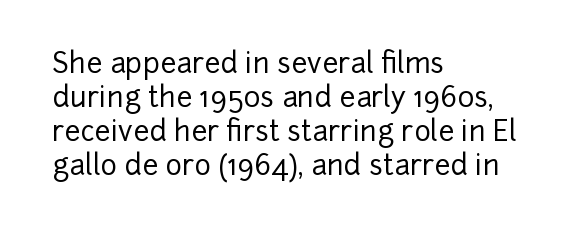
Leftover space on each line is placed entirely after the last word. Default kerning and tracking; the words read as compact shapes. A bare baseline throughout the passage. Looks like regular typesetting: each glyph gets only the width it needs. Stroke terminals: plain, sans-serif.
